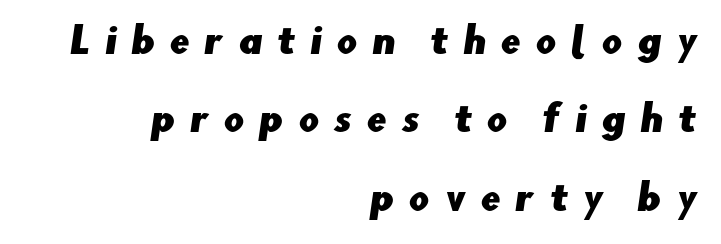
The image shows 36 px sans-serif type; set right-aligned, loose line spacing (2.18x), unusually wide letter spacing (+0.4 em), not underlined; low stroke contrast and a small x-height.
